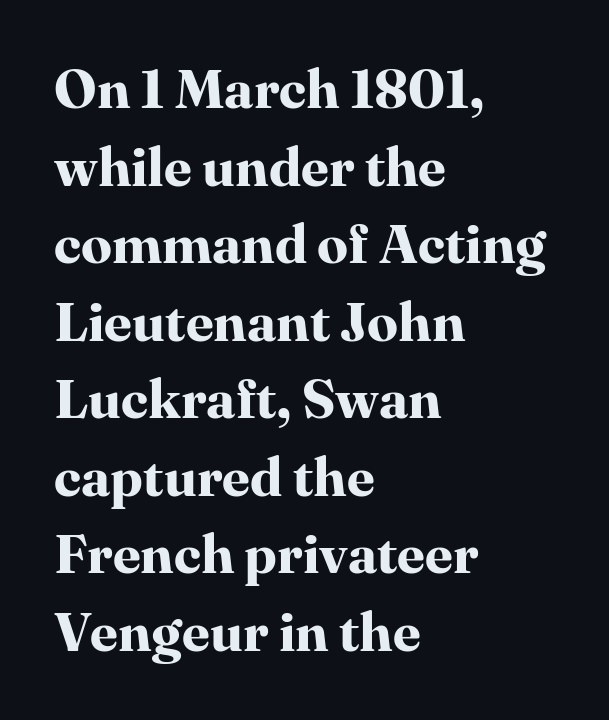
Q: Is the text bold? A: Yes.
Q: Is the text italic (slanted)? A: No, it is upright.
Q: Is the typeface a serif or a sans-serif typeface? A: Serif.
Q: Is the text underlined? A: No.
Q: How is the paragraph aligned? A: Left-aligned.
Q: Is the spacing between letters normal or unusually wide? A: Normal.
Q: Is the spacing between lines tight, normal or loose? A: Normal.
Q: Width (condensed, normal, or wide)? A: Normal.
Q: Stroke contrast? A: High.
Q: x-height? A: Medium.
Q: Monospaced? A: No.
